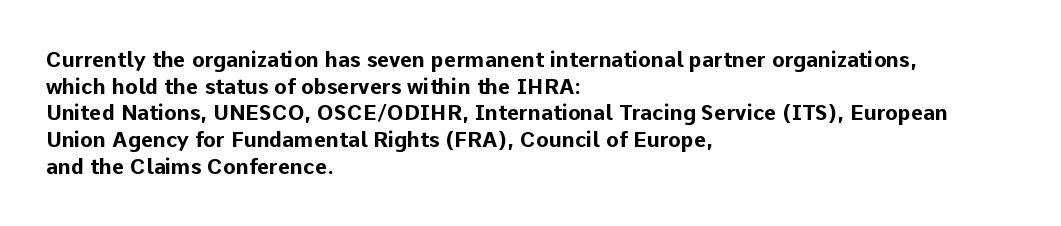
The image shows 21 px bold type, upright; set left-aligned, normal line spacing (1.27x), normal letter spacing, not underlined.
